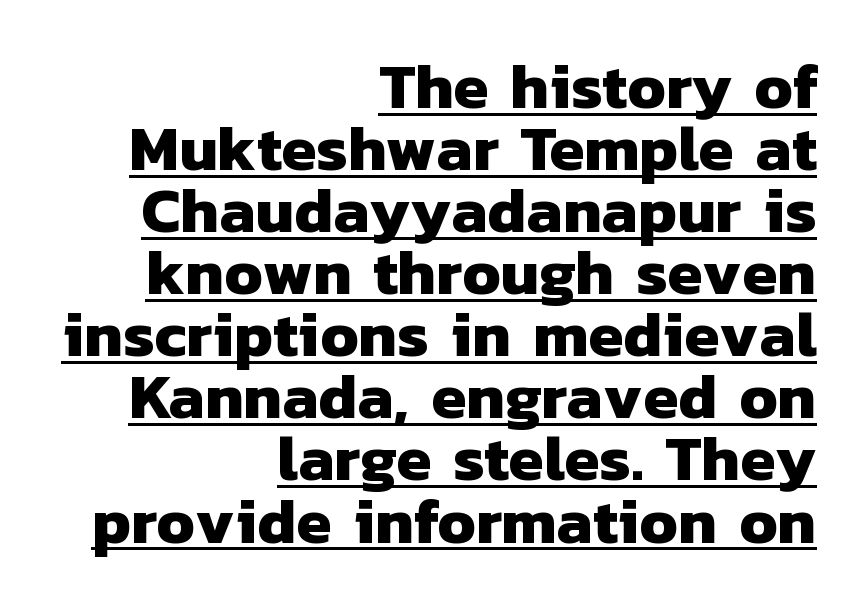
Q: Is the text bold? A: Yes.
Q: Is the typeface a serif or a sans-serif typeface? A: Sans-serif.
Q: Is the text underlined? A: Yes.
Q: How is the paragraph aligned? A: Right-aligned.
Q: Is the spacing between letters normal or unusually wide? A: Normal.
Q: Is the spacing between lines tight, normal or loose? A: Tight.
Q: Width (condensed, normal, or wide)? A: Normal.
Q: Stroke contrast? A: Low.
Q: x-height? A: Medium.
Q: Monospaced? A: No.
